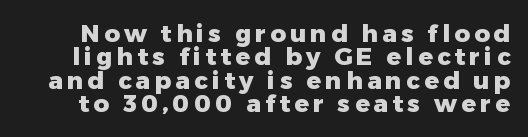
The image shows 24 px bold type, upright; set tight line spacing (0.97x), not underlined.
